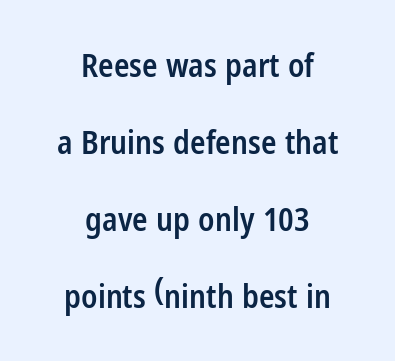
{"serif": "no", "italic": "no", "bold": "semi", "weight": "semibold", "width": "condensed", "stroke_contrast": "low", "x_height": "medium", "monospaced": "no", "underline": "no", "align": "center", "line_spacing": "loose", "line_spacing_ratio": 2.41, "letter_spacing": "normal", "letter_spacing_em": 0.0, "glyph_px": 32}
